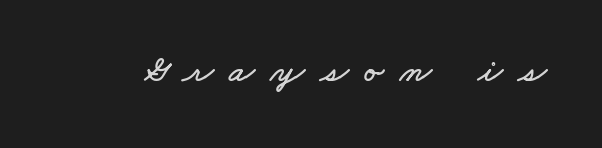
{"width": "wide", "stroke_contrast": "low", "x_height": "small", "monospaced": "no", "underline": "no", "letter_spacing": "wide", "letter_spacing_em": 0.42, "glyph_px": 37}
